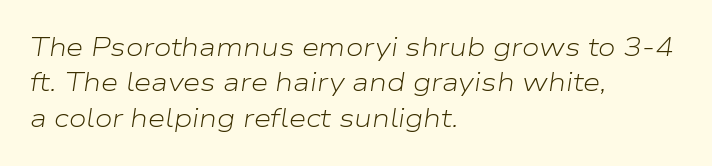
{"italic": "yes", "lean": "right", "slant_degrees": 9, "bold": "no", "underline": "no", "align": "left", "line_spacing": "normal", "line_spacing_ratio": 1.42, "letter_spacing": "normal", "letter_spacing_em": 0.0, "glyph_px": 25}
